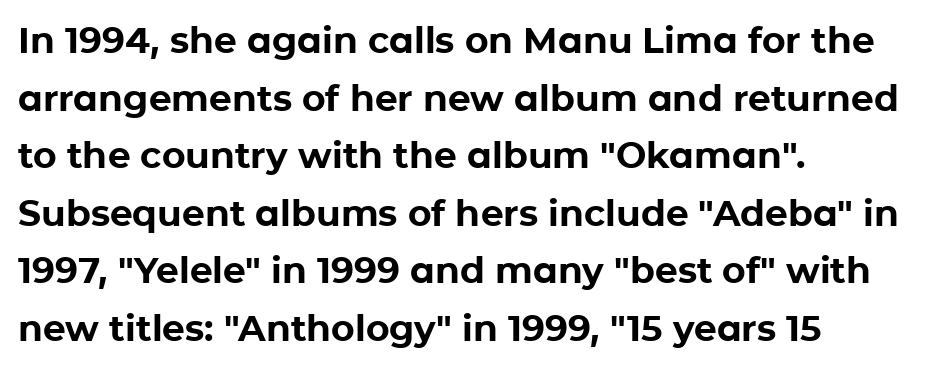
Q: Is the text bold? A: Yes.
Q: Is the text italic (slanted)? A: No, it is upright.
Q: Is the typeface a serif or a sans-serif typeface? A: Sans-serif.
Q: Is the text underlined? A: No.
Q: How is the paragraph aligned? A: Left-aligned.
Q: Is the spacing between letters normal or unusually wide? A: Normal.
Q: Is the spacing between lines tight, normal or loose? A: Normal.
Q: Width (condensed, normal, or wide)? A: Normal.
Q: Stroke contrast? A: Low.
Q: x-height? A: Medium.
Q: Monospaced? A: No.
